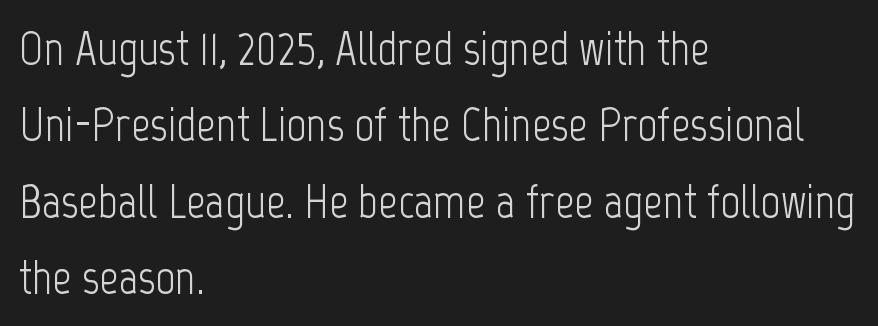
{"serif": "no", "italic": "no", "bold": "no", "weight": "light", "width": "condensed", "stroke_contrast": "low", "x_height": "medium", "monospaced": "no", "underline": "no", "align": "left", "line_spacing": "normal", "line_spacing_ratio": 1.59, "letter_spacing": "normal", "letter_spacing_em": 0.0, "glyph_px": 48}
